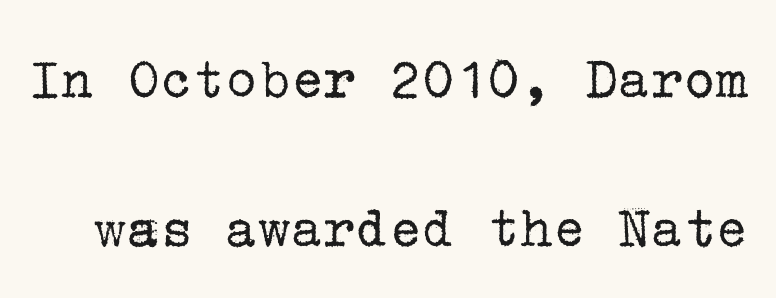
The image shows 61 px regular-weight serif type, upright; set loose line spacing (2.44x), normal letter spacing, not underlined; low stroke contrast and a medium x-height.
